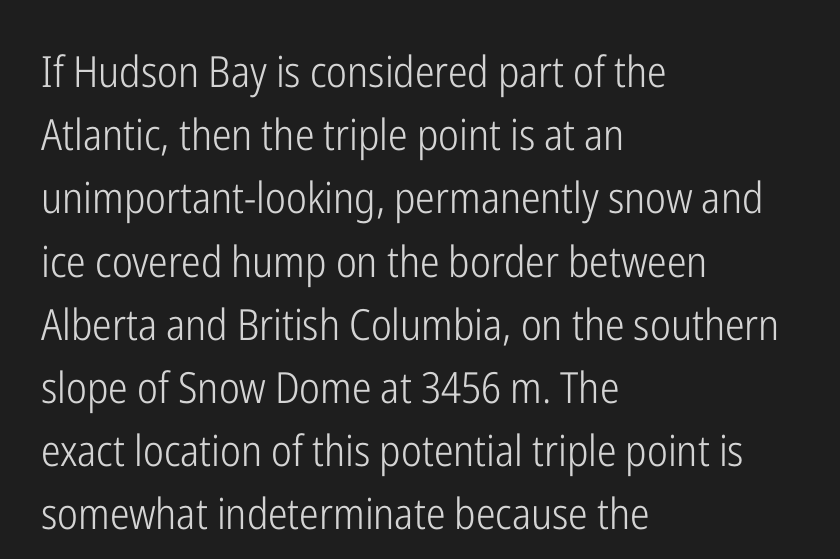
The image shows 43 px light, condensed sans-serif type, upright; set left-aligned, normal line spacing (1.47x), normal letter spacing, not underlined; low stroke contrast and a medium x-height.
